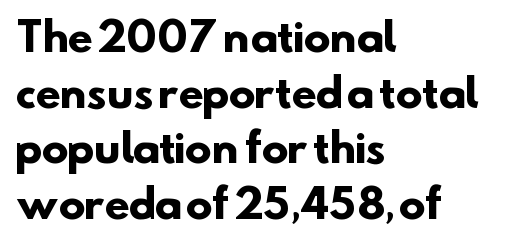
The passage shown is not underscored anywhere. Leading matches the norm, producing a regular column. Does extra space separate the letters? No, they use regular spacing. Varying glyph widths throughout — classic text-font behaviour.
